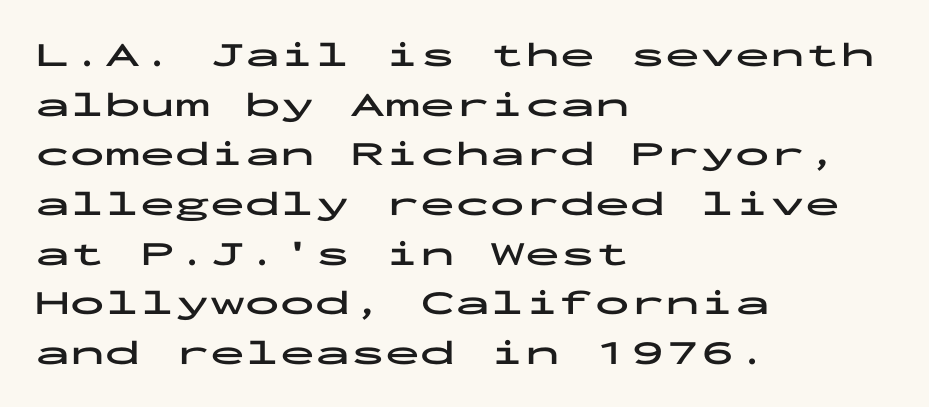
{"serif": "no", "italic": "no", "bold": "yes", "weight": "bold", "width": "wide", "stroke_contrast": "low", "x_height": "medium", "monospaced": "yes", "underline": "no", "align": "left", "line_spacing": "normal", "line_spacing_ratio": 1.42, "letter_spacing": "normal", "letter_spacing_em": 0.0, "glyph_px": 35}
